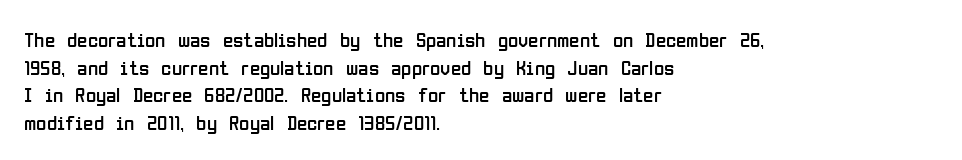
Every stem runs plumb, perpendicular to the baseline. Leftover space on each line is placed entirely after the last word. Check the space under the baseline: it is left empty. This reads as an unemphasized weight, regular at the heaviest. Caption: standard tracking, unaltered.
